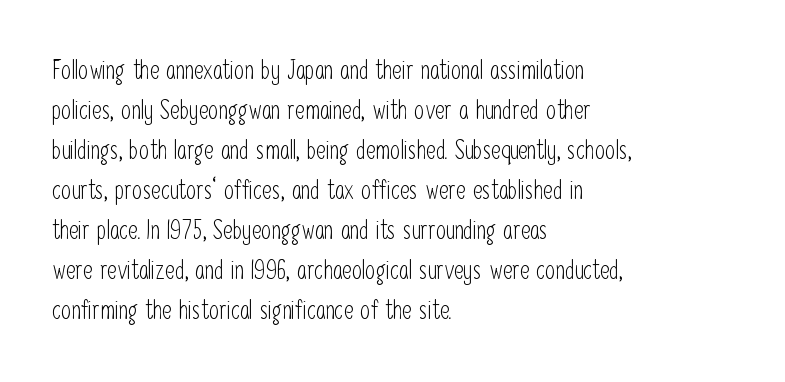
Descender tails drop into unmarked territory. Stroke mass is kept to a normal reading level or below. Default kerning and tracking; the words read as compact shapes. Teacher's note: observe the even left margin — that is flush-left alignment.
